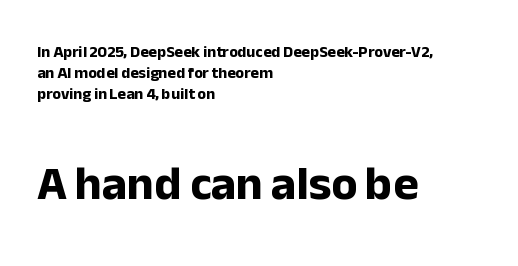
The image shows 48 px bold sans-serif type, upright; set left-aligned, normal line spacing (1.32x), normal letter spacing, not underlined; the second (bottom) block is 3.0x larger; low stroke contrast and a medium x-height.
